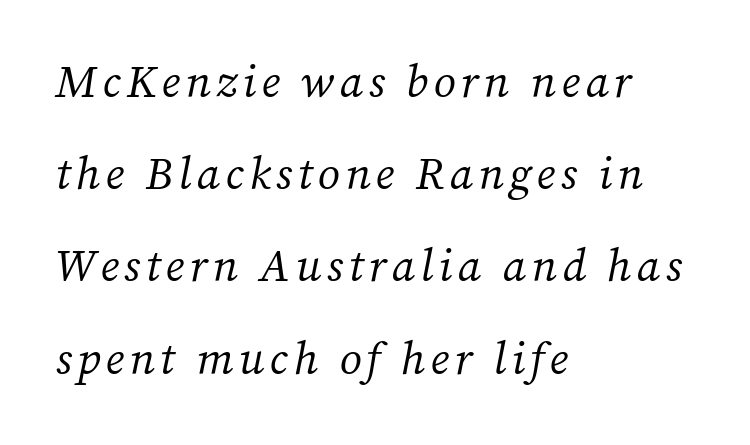
Descenders hang freely into open space. Does the lettering tilt? It does — this is italic. Where is the straight margin? On the left. Think of a printed novel: that variable character pitch is what you see here. Does the type have serifs? Yes, each stem ends in a small foot. This sample trades compactness for vertical openness between lines.
